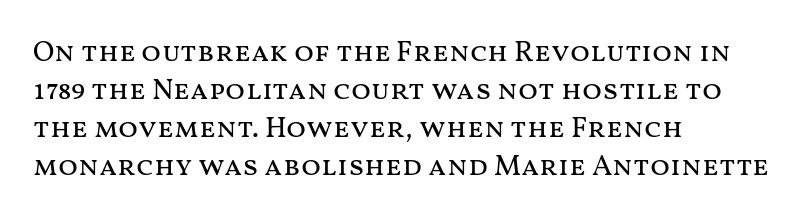
Q: Is the text bold? A: No.
Q: Is the text italic (slanted)? A: No, it is upright.
Q: Is the text underlined? A: No.
Q: How is the paragraph aligned? A: Left-aligned.
Q: Is the spacing between letters normal or unusually wide? A: Normal.
Q: Is the spacing between lines tight, normal or loose? A: Normal.
Q: Width (condensed, normal, or wide)? A: Wide.
Q: Stroke contrast? A: Medium.
Q: x-height? A: Medium.
Q: Monospaced? A: No.
